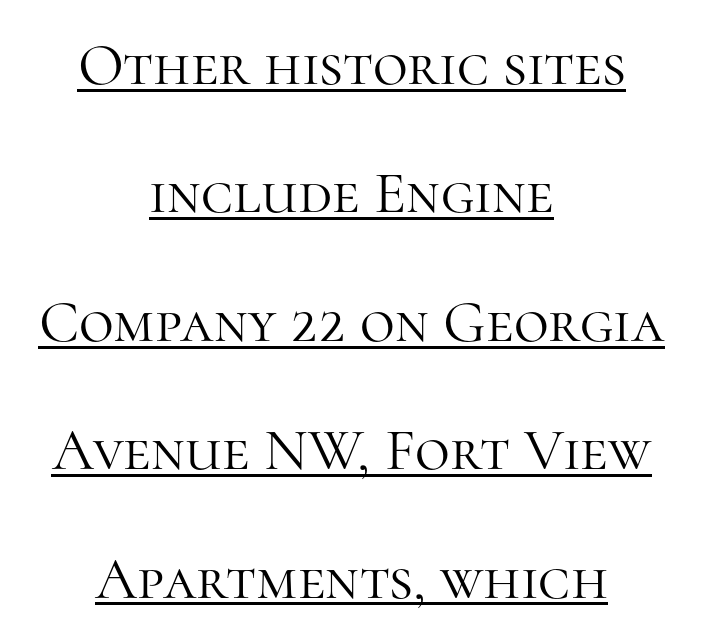
Q: Is the text bold? A: No.
Q: Is the text italic (slanted)? A: No, it is upright.
Q: Is the typeface a serif or a sans-serif typeface? A: Serif.
Q: Is the text underlined? A: Yes.
Q: How is the paragraph aligned? A: Centered.
Q: Is the spacing between letters normal or unusually wide? A: Normal.
Q: Is the spacing between lines tight, normal or loose? A: Loose.
Q: Width (condensed, normal, or wide)? A: Normal.
Q: Stroke contrast? A: High.
Q: x-height? A: Medium.
Q: Monospaced? A: No.
